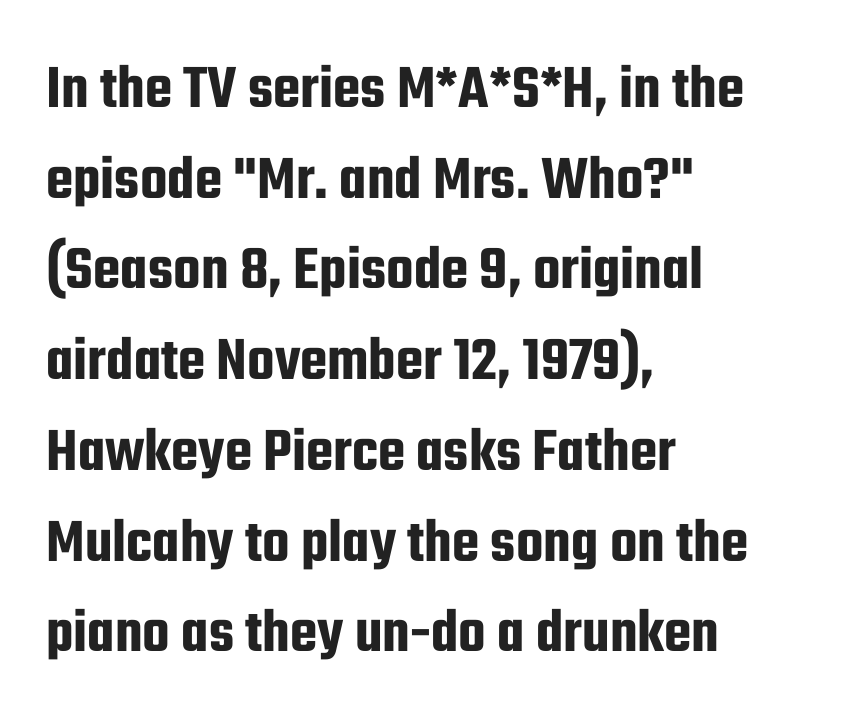
Q: Is the text italic (slanted)? A: No, it is upright.
Q: Is the typeface a serif or a sans-serif typeface? A: Sans-serif.
Q: Is the text underlined? A: No.
Q: How is the paragraph aligned? A: Left-aligned.
Q: Is the spacing between letters normal or unusually wide? A: Normal.
Q: Is the spacing between lines tight, normal or loose? A: Normal.
Q: Width (condensed, normal, or wide)? A: Condensed.
Q: Stroke contrast? A: Low.
Q: x-height? A: Medium.
Q: Monospaced? A: No.
